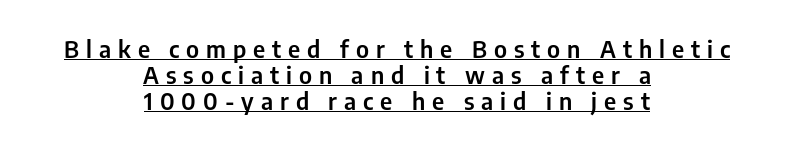
Q: Is the text italic (slanted)? A: No, it is upright.
Q: Is the text underlined? A: Yes.
Q: How is the paragraph aligned? A: Centered.
Q: Is the spacing between letters normal or unusually wide? A: Unusually wide.
Q: Is the spacing between lines tight, normal or loose? A: Tight.
